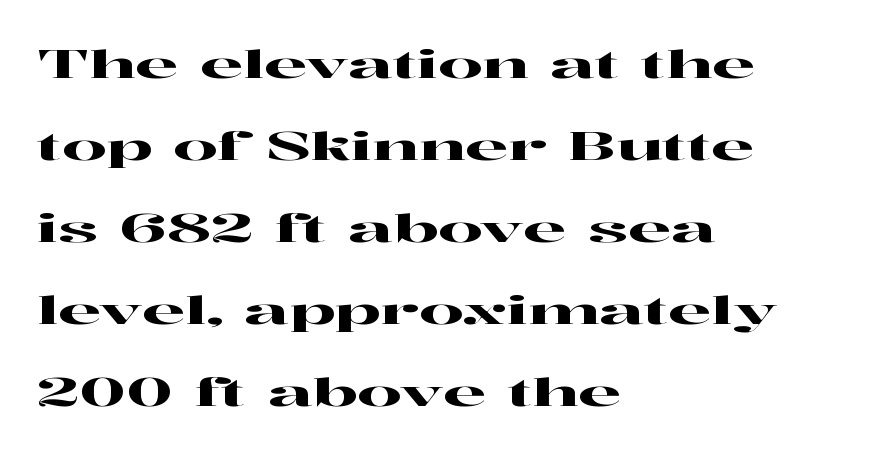
{"serif": "yes", "italic": "no", "width": "wide", "stroke_contrast": "high", "x_height": "medium", "monospaced": "no", "underline": "no", "align": "left", "line_spacing": "loose", "line_spacing_ratio": 2.1, "letter_spacing": "normal", "letter_spacing_em": 0.0, "glyph_px": 39}
